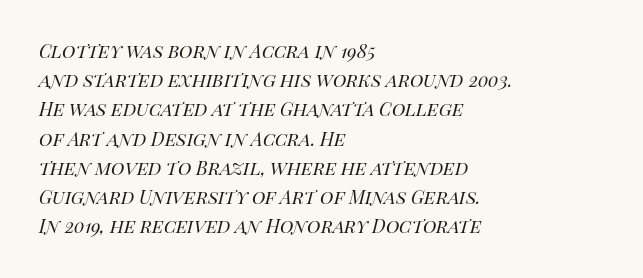
Q: Is the text bold? A: No.
Q: Is the text italic (slanted)? A: Yes, it leans right by about 14 degrees.
Q: Is the text underlined? A: No.
Q: How is the paragraph aligned? A: Left-aligned.
Q: Is the spacing between letters normal or unusually wide? A: Normal.
Q: Is the spacing between lines tight, normal or loose? A: Normal.
